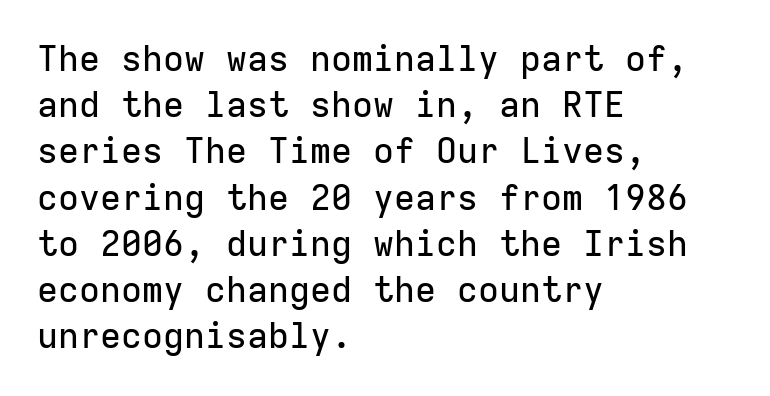
Each word holds together tightly as a unit, with standard inter-letter gaps. Nothing sits at the stroke ends, so this counts as sans-serif. A typesetter would call this leading conventional body-copy spacing. This sample has the even, mechanical cadence of fixed-width lettering. Where is the straight margin? On the left.
